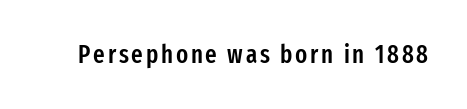
Each row of text sits above clean, open space. The strokes are fattened partway — semibold, not bold. Italic? Not at all — the glyphs are vertical.
